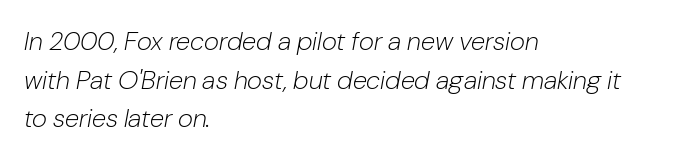
{"italic": "yes", "lean": "right", "slant_degrees": 10, "bold": "no", "underline": "no", "align": "left", "line_spacing": "normal", "line_spacing_ratio": 1.49, "letter_spacing": "normal", "letter_spacing_em": 0.0, "glyph_px": 26}
